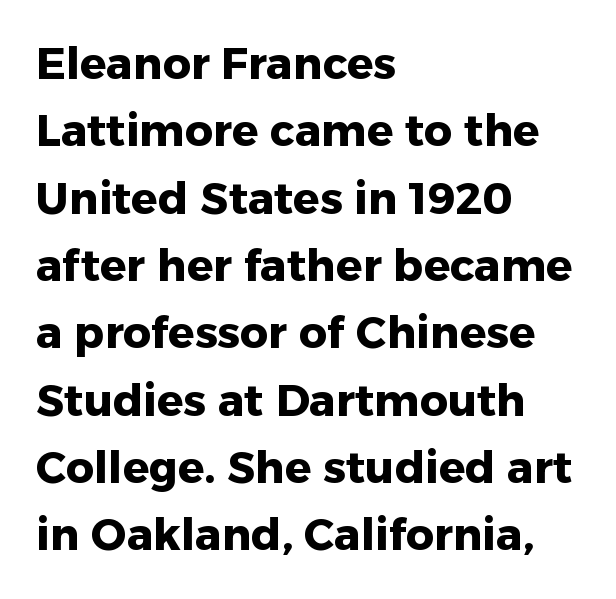
Q: Is the text bold? A: Yes.
Q: Is the text italic (slanted)? A: No, it is upright.
Q: Is the typeface a serif or a sans-serif typeface? A: Sans-serif.
Q: Is the text underlined? A: No.
Q: How is the paragraph aligned? A: Left-aligned.
Q: Is the spacing between letters normal or unusually wide? A: Normal.
Q: Is the spacing between lines tight, normal or loose? A: Normal.
Q: Width (condensed, normal, or wide)? A: Normal.
Q: Stroke contrast? A: Low.
Q: x-height? A: Medium.
Q: Monospaced? A: No.
